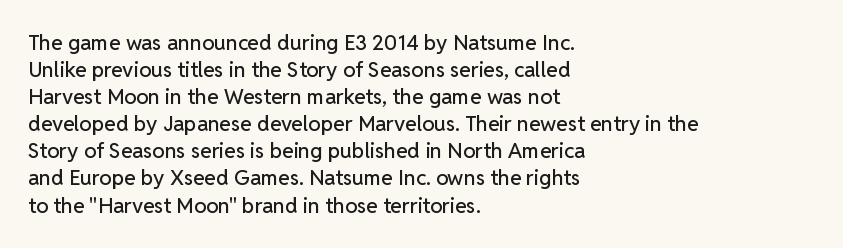
Q: Is the text italic (slanted)? A: No, it is upright.
Q: Is the text underlined? A: No.
Q: How is the paragraph aligned? A: Left-aligned.
Q: Is the spacing between letters normal or unusually wide? A: Normal.
Q: Is the spacing between lines tight, normal or loose? A: Normal.
